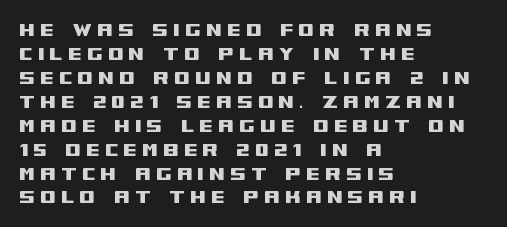
Q: Is the text italic (slanted)? A: No, it is upright.
Q: Is the text underlined? A: No.
Q: How is the paragraph aligned? A: Left-aligned.
Q: Is the spacing between letters normal or unusually wide? A: Unusually wide.
Q: Is the spacing between lines tight, normal or loose? A: Tight.
